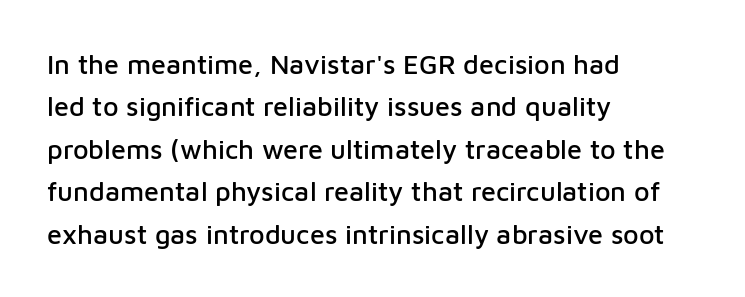
{"italic": "no", "underline": "no", "align": "left", "line_spacing": "normal", "line_spacing_ratio": 1.57, "letter_spacing": "normal", "letter_spacing_em": 0.0, "glyph_px": 27}
